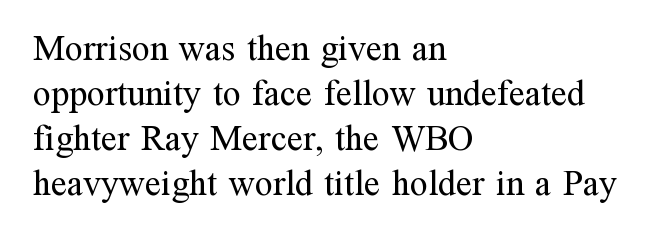
Q: Is the text bold? A: No.
Q: Is the text italic (slanted)? A: No, it is upright.
Q: Is the typeface a serif or a sans-serif typeface? A: Serif.
Q: Is the text underlined? A: No.
Q: How is the paragraph aligned? A: Left-aligned.
Q: Is the spacing between letters normal or unusually wide? A: Normal.
Q: Is the spacing between lines tight, normal or loose? A: Normal.
Q: Width (condensed, normal, or wide)? A: Normal.
Q: Stroke contrast? A: Medium.
Q: x-height? A: Medium.
Q: Monospaced? A: No.
